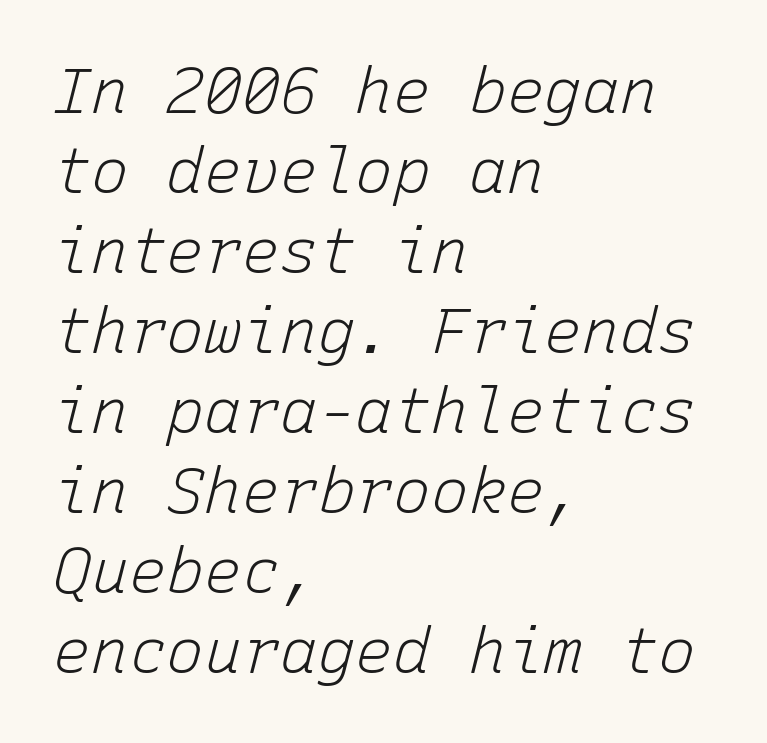
The image shows 63 px light type, italic (leaning right), monospaced; set left-aligned, normal line spacing (1.27x), normal letter spacing, not underlined; low stroke contrast and a medium x-height.
